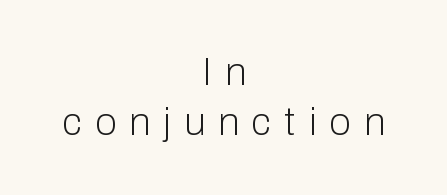
Q: Is the text bold? A: No.
Q: Is the text italic (slanted)? A: No, it is upright.
Q: Is the typeface a serif or a sans-serif typeface? A: Sans-serif.
Q: Is the text underlined? A: No.
Q: How is the paragraph aligned? A: Centered.
Q: Is the spacing between letters normal or unusually wide? A: Unusually wide.
Q: Is the spacing between lines tight, normal or loose? A: Normal.
Q: Width (condensed, normal, or wide)? A: Normal.
Q: Stroke contrast? A: Low.
Q: x-height? A: Medium.
Q: Monospaced? A: No.
